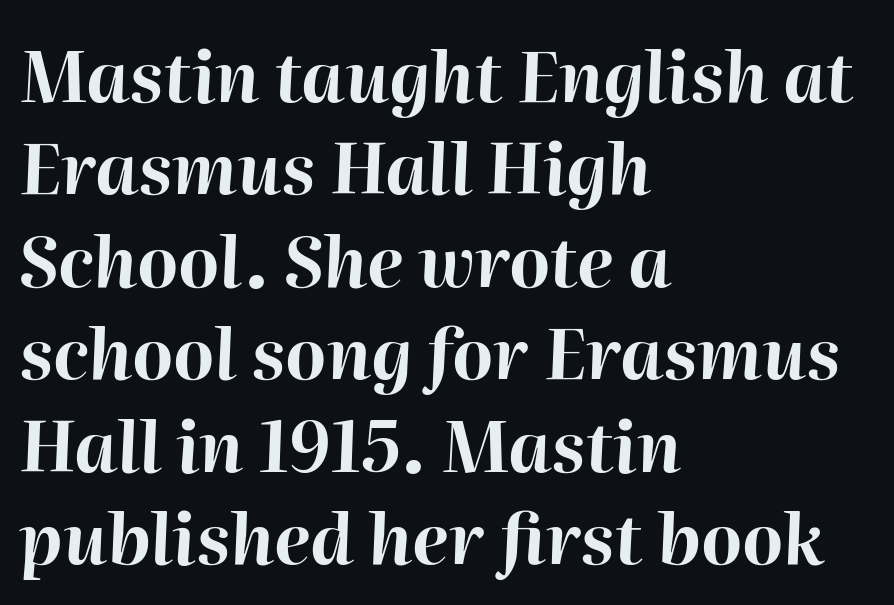
The passage shown is typed in a proportional face where columns would drift. The whole block is typeset with a tilt. Each glyph is drawn with heavy, bold strokes. The designer left line spacing at the default. The specimen omits any rule beneath the text block's lines.
